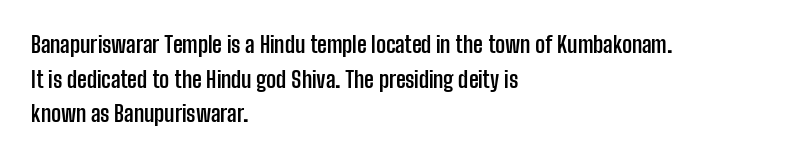
{"italic": "no", "bold": "yes", "underline": "no", "align": "left", "line_spacing": "normal", "line_spacing_ratio": 1.57, "letter_spacing": "normal", "letter_spacing_em": 0.0, "glyph_px": 22}
